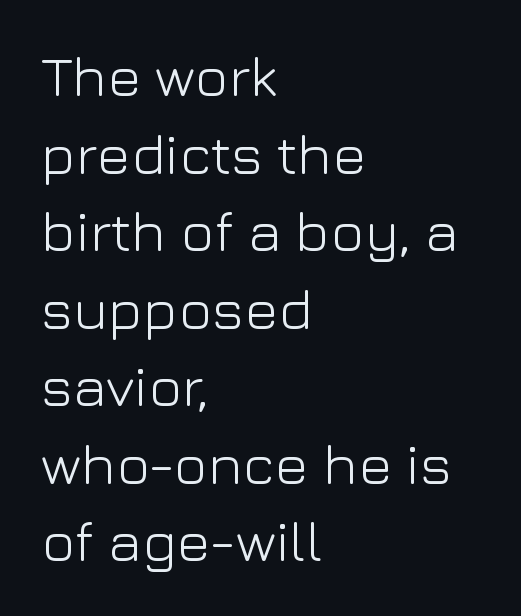
Where is the straight margin? On the left. Character widths vary here, with narrow letters taking less room than wide ones. Posture: upright roman. Underline: absent. Characters follow at the spacing the type designer built in.
